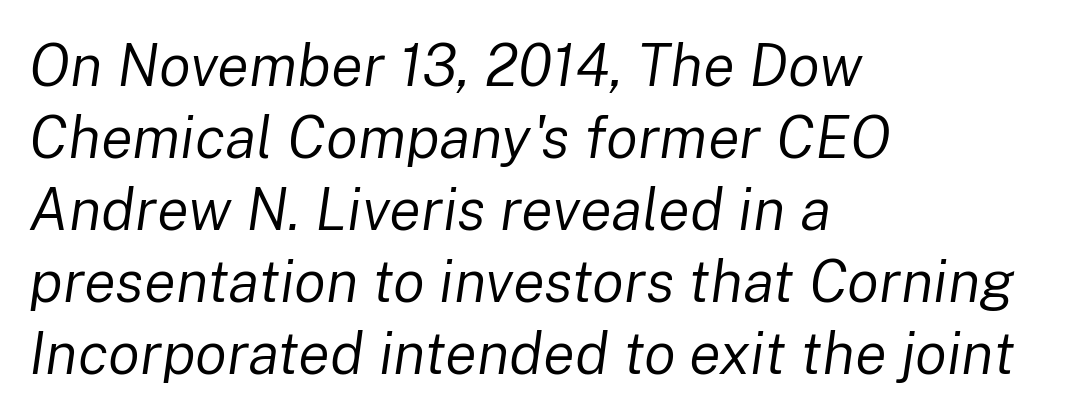
The image shows 59 px regular-weight type, italic (leaning right); set left-aligned, line spacing 1.22x, normal letter spacing, not underlined; low stroke contrast and a medium x-height.
